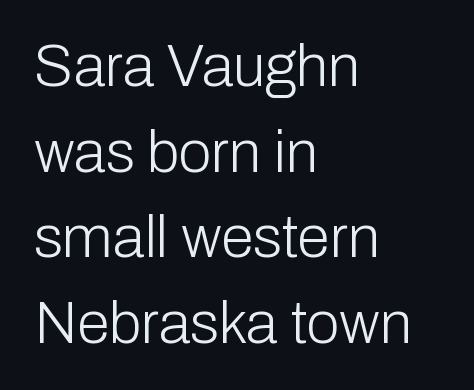
The image shows 59 px light sans-serif type, upright; set left-aligned, normal line spacing (1.45x), normal letter spacing, not underlined; low stroke contrast and a medium x-height.
